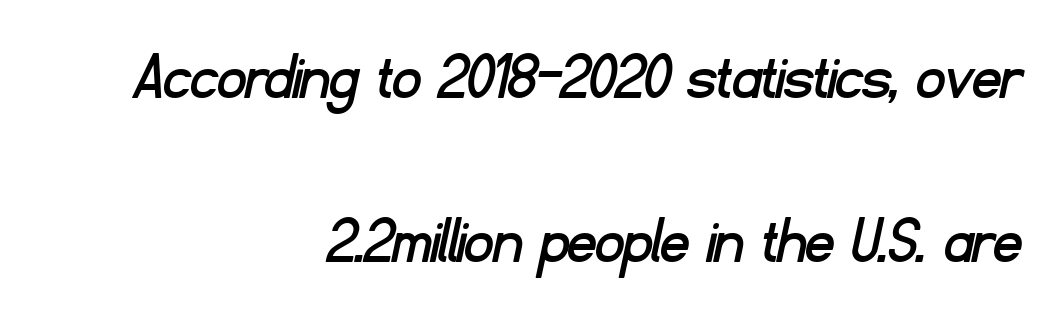
You could call the tracking neutral — neither tight nor loose. The lines in this sample share a right terminus and differ only in where they begin. Note the varied advance widths — an 'i' is clearly narrower than an 'm'. The type family on display is of the sans-serif kind.
